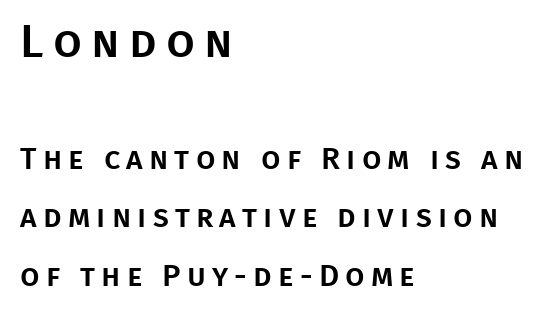
The image shows 46 px sans-serif type, upright; set left-aligned, line spacing 1.89x, unusually wide letter spacing (+0.2 em), not underlined; the first (top) block is 1.48x larger; low stroke contrast and a large x-height.
